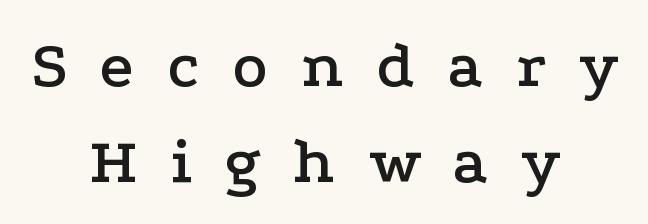
Look at the tracking — it's clearly loosened, letters drifting apart. This sample has the flowing, uneven cadence of proportional lettering. These lines sit exactly where default settings would place them. This is the regular roman posture of the typeface. The face used here is seriffed, in the tradition of book romans. The paragraph has two soft edges and a firm central axis.
